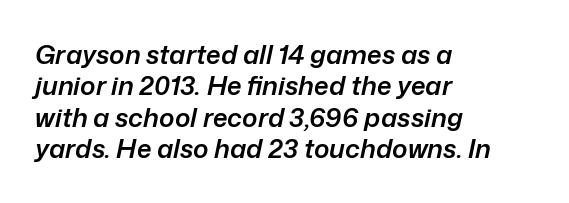
The lines in this sample share a left origin and differ only in where they stop. The glyphs have the mass of a demibold cut, below bold. Clear beneath every line of the passage. Here the glyphs are tracked normally, forming tight word shapes. The specimen reads as italic at a glance.
